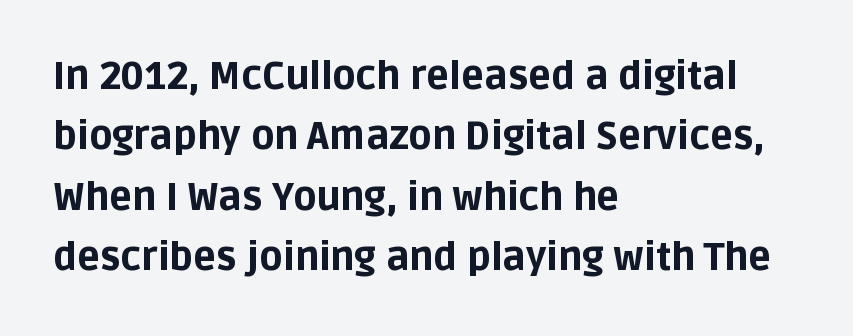
{"serif": "no", "italic": "no", "bold": "yes", "weight": "bold", "width": "normal", "stroke_contrast": "low", "x_height": "large", "monospaced": "no", "underline": "no", "align": "left", "line_spacing": "normal", "line_spacing_ratio": 1.59, "letter_spacing": "normal", "letter_spacing_em": 0.0, "glyph_px": 38}
